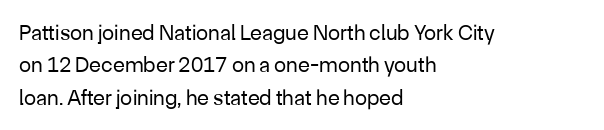
Does extra space separate the letters? No, they use regular spacing. Compared with a typical body face, this is equally light or lighter still. Casual observation: everything's shoved over to the left. This sample keeps an unexceptional amount of space between lines.
